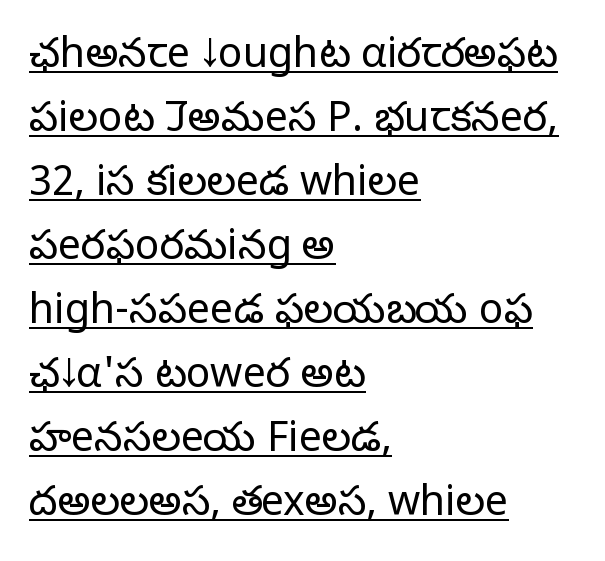
{"serif": "no", "italic": "no", "bold": "no", "weight": "light", "width": "normal", "stroke_contrast": "low", "x_height": "medium", "monospaced": "no", "underline": "yes", "align": "left", "line_spacing": "normal", "line_spacing_ratio": 1.56, "letter_spacing": "normal", "letter_spacing_em": 0.0, "glyph_px": 41}
